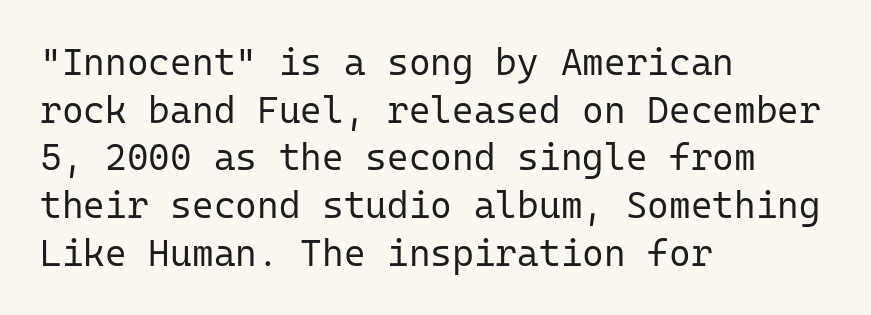
Stroke terminals: plain, sans-serif. Do the letters lean? They stand straight. The letterforms sit at book weight or below. The type is set solid horizontally, with unmodified tracking. The rows are spaced the way most documents space them.
